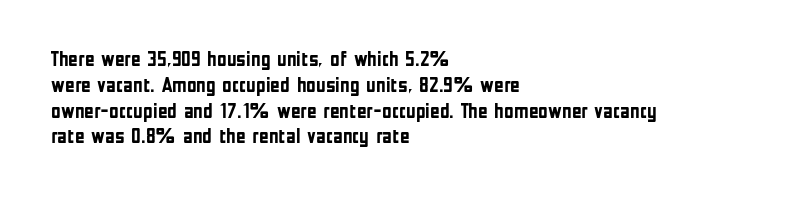
{"italic": "no", "bold": "yes", "underline": "no", "align": "left", "line_spacing_ratio": 1.23, "letter_spacing": "normal", "letter_spacing_em": 0.0, "glyph_px": 21}
